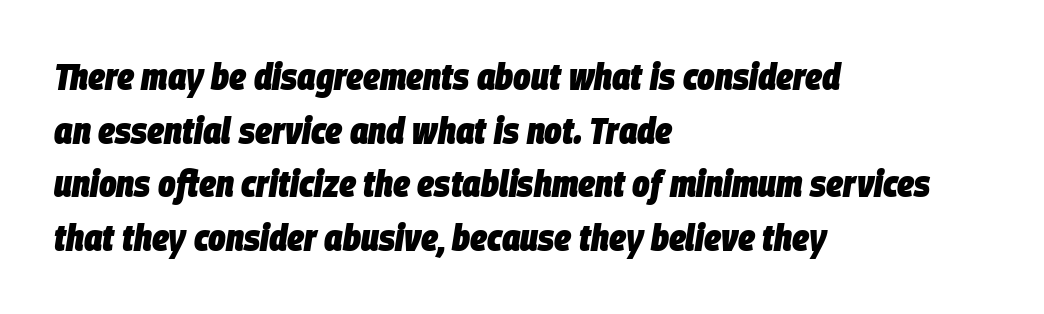
Q: Is the text bold? A: Yes.
Q: Is the text italic (slanted)? A: Yes, it leans right by about 9 degrees.
Q: Is the text underlined? A: No.
Q: How is the paragraph aligned? A: Left-aligned.
Q: Is the spacing between letters normal or unusually wide? A: Normal.
Q: Is the spacing between lines tight, normal or loose? A: Normal.
Q: Width (condensed, normal, or wide)? A: Condensed.
Q: Stroke contrast? A: Low.
Q: x-height? A: Large.
Q: Monospaced? A: No.
